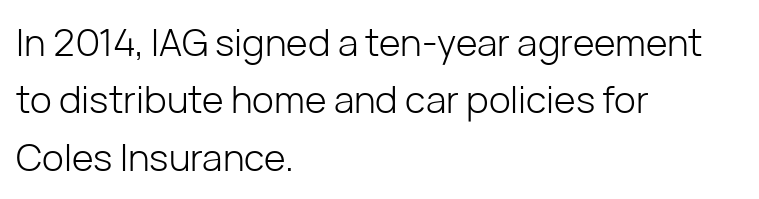
Descenders are the only things crossing below the line. Unlike a traditional serif, this face leaves its strokes unadorned. Every row of glyphs begins at an identical x-position on the left. The face used here is proportionally spaced, like ordinary book or web type.
